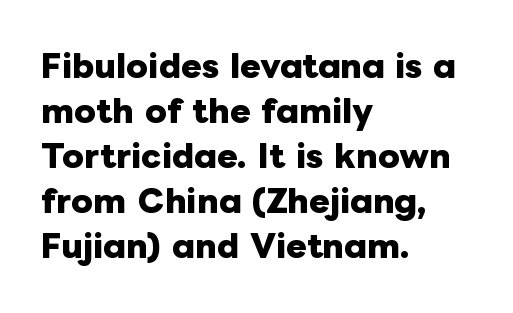
Posture: upright roman. Compared with a centered layout, this one pins lines to the left instead. Quick note: underline off. Each letter keeps its own natural width here, so spacing adapts to shape. If you measured baseline to baseline, you'd find a middling distance. Standard letterfit; no display-style spreading of the glyphs.
